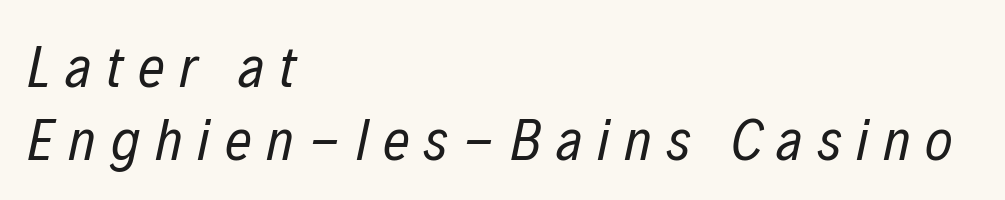
Q: Is the text bold? A: No.
Q: Is the text italic (slanted)? A: Yes, it leans right by about 12 degrees.
Q: Is the text underlined? A: No.
Q: How is the paragraph aligned? A: Left-aligned.
Q: Is the spacing between letters normal or unusually wide? A: Unusually wide.
Q: Width (condensed, normal, or wide)? A: Condensed.
Q: Stroke contrast? A: Low.
Q: x-height? A: Medium.
Q: Monospaced? A: No.
